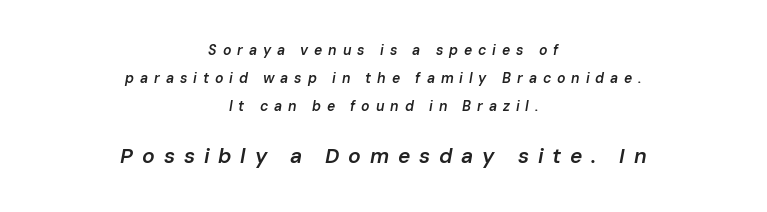
{"italic": "yes", "lean": "right", "slant_degrees": 10, "bold": "semi", "underline": "no", "align": "center", "line_spacing": "loose", "line_spacing_ratio": 2.01, "letter_spacing": "wide", "letter_spacing_em": 0.42, "larger_block": "second", "size_ratio": 1.5, "glyph_px": 21}
